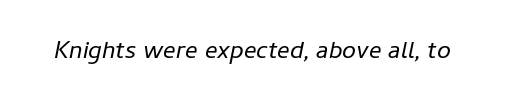
{"italic": "yes", "lean": "right", "slant_degrees": 11, "bold": "no", "underline": "no", "letter_spacing": "normal", "letter_spacing_em": 0.0, "glyph_px": 25}
